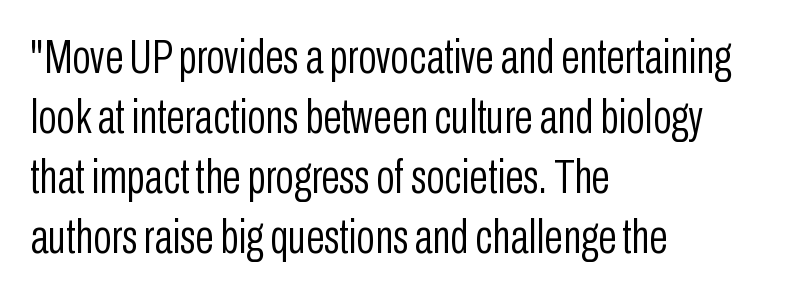
Q: Is the text bold? A: No.
Q: Is the text italic (slanted)? A: No, it is upright.
Q: Is the typeface a serif or a sans-serif typeface? A: Sans-serif.
Q: Is the text underlined? A: No.
Q: How is the paragraph aligned? A: Left-aligned.
Q: Is the spacing between letters normal or unusually wide? A: Normal.
Q: Is the spacing between lines tight, normal or loose? A: Normal.
Q: Width (condensed, normal, or wide)? A: Condensed.
Q: Stroke contrast? A: Low.
Q: x-height? A: Medium.
Q: Monospaced? A: No.
